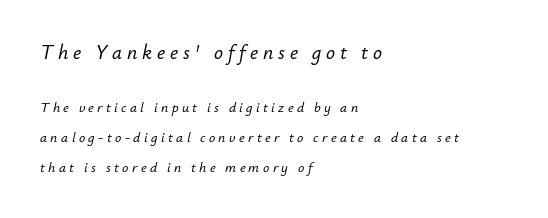
Leftover space on each line is placed entirely after the last word. The letters are slanted; this is an italic face. Larger block? The one above; the one below is distinctly smaller. Bare-footed words on every line. Glyph-to-glyph distance is far greater than everyday printed text.
